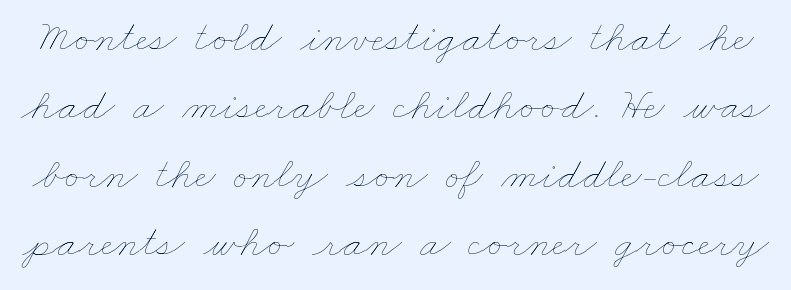
{"bold": "no", "weight": "thin", "width": "wide", "stroke_contrast": "low", "x_height": "small", "monospaced": "no", "underline": "no", "line_spacing": "normal", "line_spacing_ratio": 1.52, "letter_spacing": "normal", "letter_spacing_em": 0.0, "glyph_px": 45}
